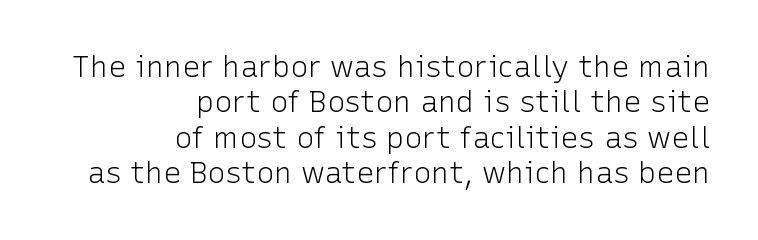
{"serif": "no", "italic": "no", "bold": "no", "weight": "light", "width": "normal", "stroke_contrast": "low", "x_height": "medium", "monospaced": "no", "underline": "no", "align": "right", "line_spacing_ratio": 1.18, "letter_spacing": "normal", "letter_spacing_em": 0.0, "glyph_px": 30}
